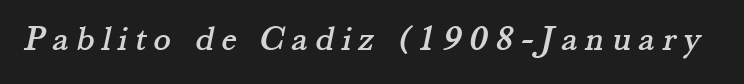
Q: Is the typeface a serif or a sans-serif typeface? A: Serif.
Q: Is the text underlined? A: No.
Q: Is the spacing between letters normal or unusually wide? A: Unusually wide.
Q: Width (condensed, normal, or wide)? A: Normal.
Q: Stroke contrast? A: Medium.
Q: x-height? A: Small.
Q: Monospaced? A: No.
